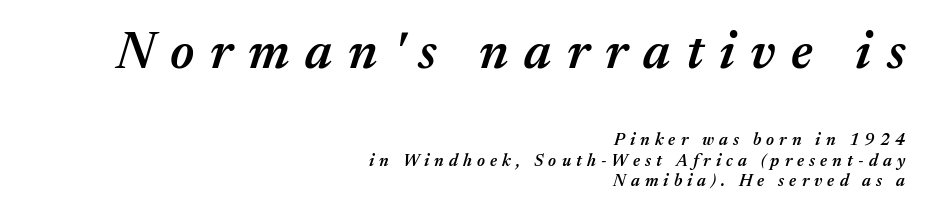
Q: Is the text bold? A: Semi-bold.
Q: Is the text italic (slanted)? A: Yes, it leans right by about 17 degrees.
Q: Is the text underlined? A: No.
Q: How is the paragraph aligned? A: Right-aligned.
Q: Is the spacing between letters normal or unusually wide? A: Unusually wide.
Q: Which block of text is set in a larger size, the first (top) or the second (bottom)? A: The first (top) one.
Q: Width (condensed, normal, or wide)? A: Normal.
Q: Stroke contrast? A: Medium.
Q: x-height? A: Medium.
Q: Monospaced? A: No.
